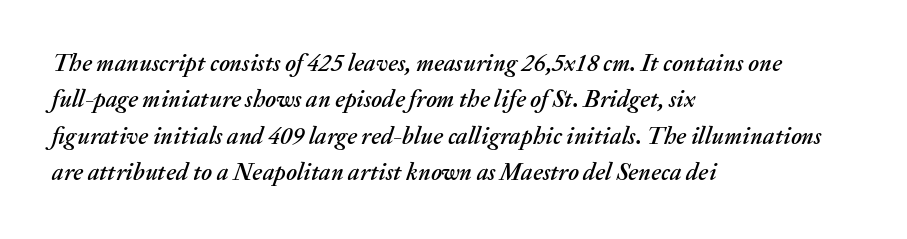
Q: Is the text italic (slanted)? A: Yes, it leans right by about 20 degrees.
Q: Is the text underlined? A: No.
Q: How is the paragraph aligned? A: Left-aligned.
Q: Is the spacing between letters normal or unusually wide? A: Normal.
Q: Is the spacing between lines tight, normal or loose? A: Normal.
